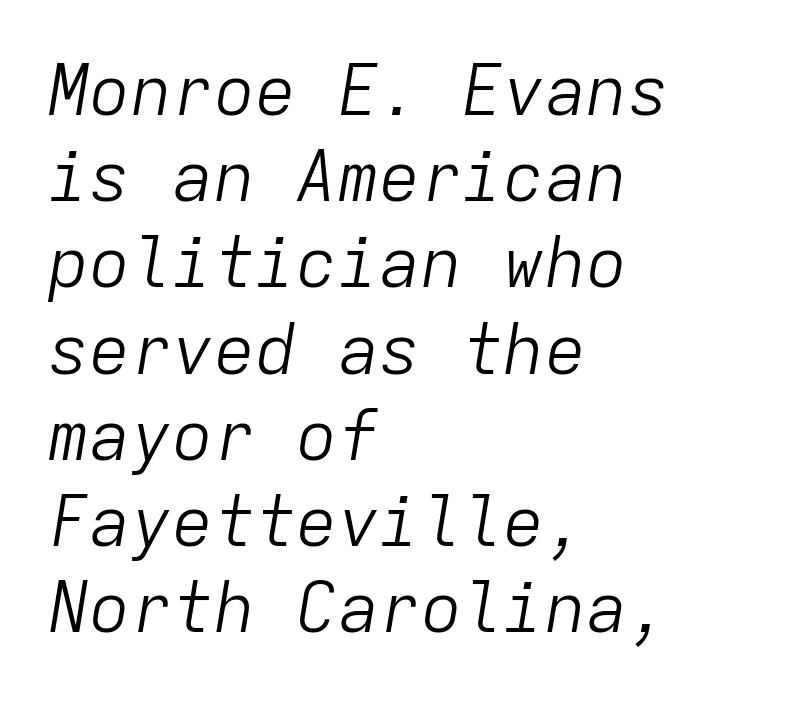
The image shows 69 px light type, italic (leaning right), monospaced; set left-aligned, normal line spacing (1.25x), normal letter spacing, not underlined; low stroke contrast and a medium x-height.
